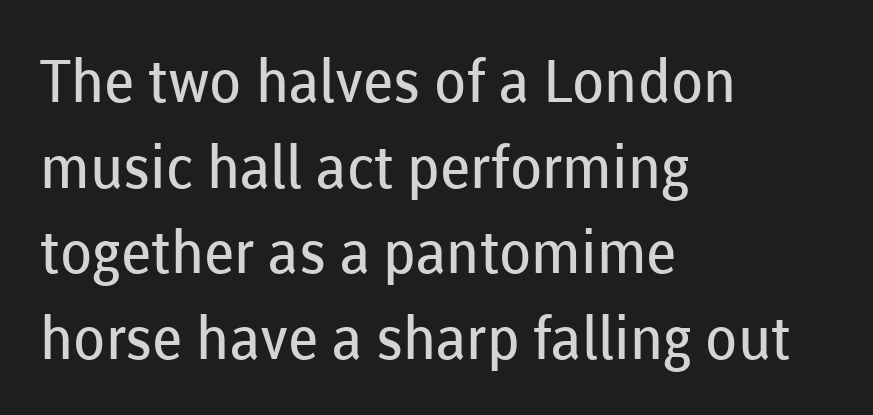
Nope, not italic — everything's standing straight. The face used here is proportionally spaced, like ordinary book or web type. Nothing sits at the stroke ends, so this counts as sans-serif. Short note: letters normally spaced. Check the space under the baseline: it is left empty. No letter is thick-stroked: the sample isn't bold.
